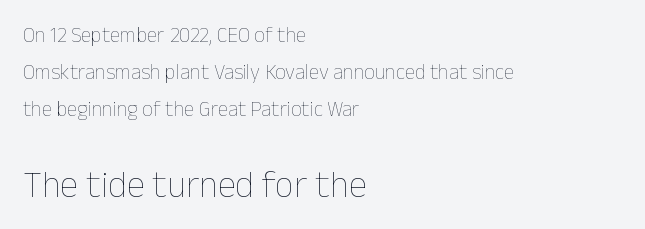
The image shows 37 px thin type, upright; set left-aligned, line spacing 1.76x, normal letter spacing, not underlined; the second (bottom) block is 1.76x larger; low stroke contrast and a medium x-height.
